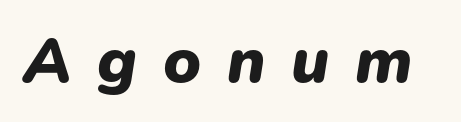
The image shows 64 px heavy type, italic (leaning right); set unusually wide letter spacing (+0.4 em), not underlined; low stroke contrast and a medium x-height.
